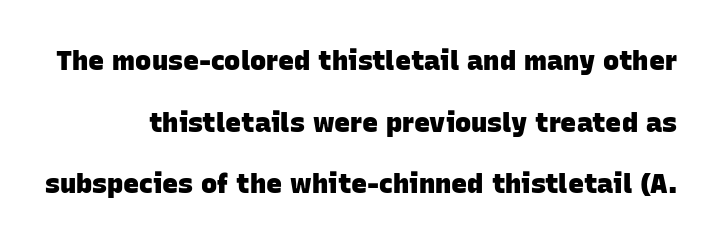
{"bold": "yes", "underline": "no", "line_spacing": "loose", "line_spacing_ratio": 2.28, "letter_spacing": "normal", "letter_spacing_em": 0.0, "glyph_px": 27}
